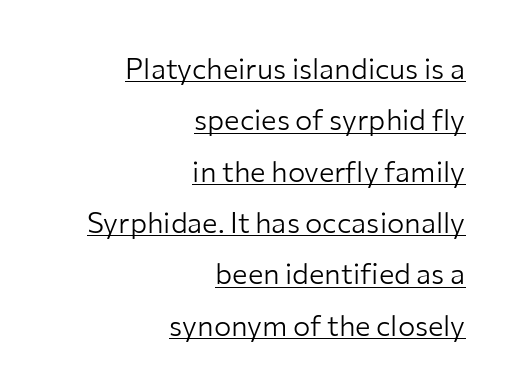
The image shows 29 px light sans-serif type, upright; set right-aligned, line spacing 1.77x, normal letter spacing, underlined; low stroke contrast and a medium x-height.
